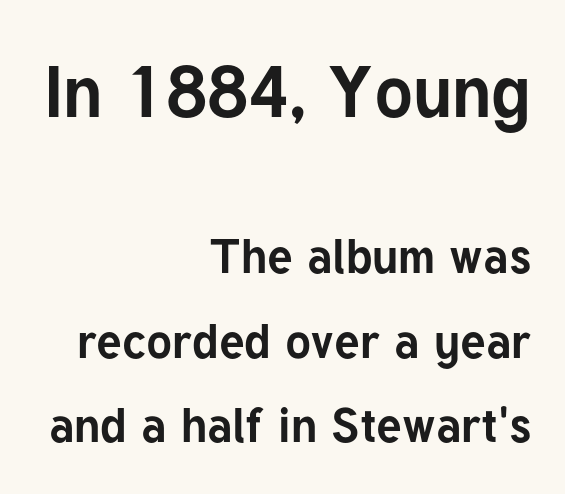
Q: Is the text bold? A: Yes.
Q: Is the text italic (slanted)? A: No, it is upright.
Q: Is the typeface a serif or a sans-serif typeface? A: Sans-serif.
Q: Is the text underlined? A: No.
Q: How is the paragraph aligned? A: Right-aligned.
Q: Is the spacing between letters normal or unusually wide? A: Normal.
Q: Which block of text is set in a larger size, the first (top) or the second (bottom)? A: The first (top) one.
Q: Width (condensed, normal, or wide)? A: Normal.
Q: Stroke contrast? A: Low.
Q: x-height? A: Medium.
Q: Monospaced? A: No.
